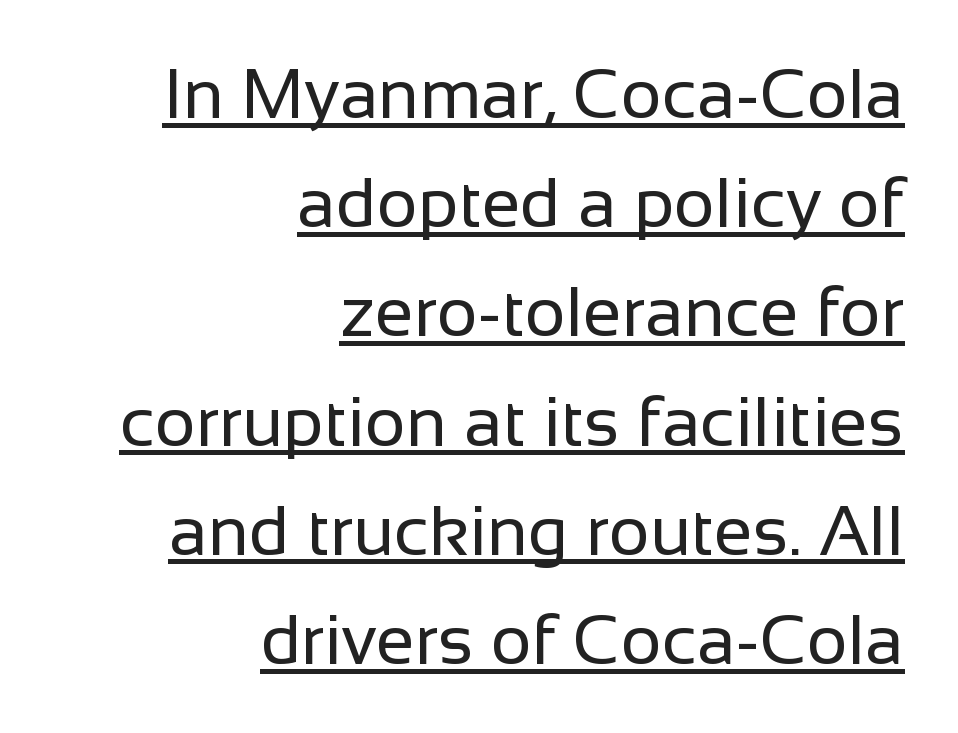
A quiet, ordinary-to-light weight characterises the typeface. Character widths vary here, with narrow letters taking less room than wide ones. The designer left line spacing at the default. The passage shown is underscored from start to finish. The specimen reads as upright at a glance.
